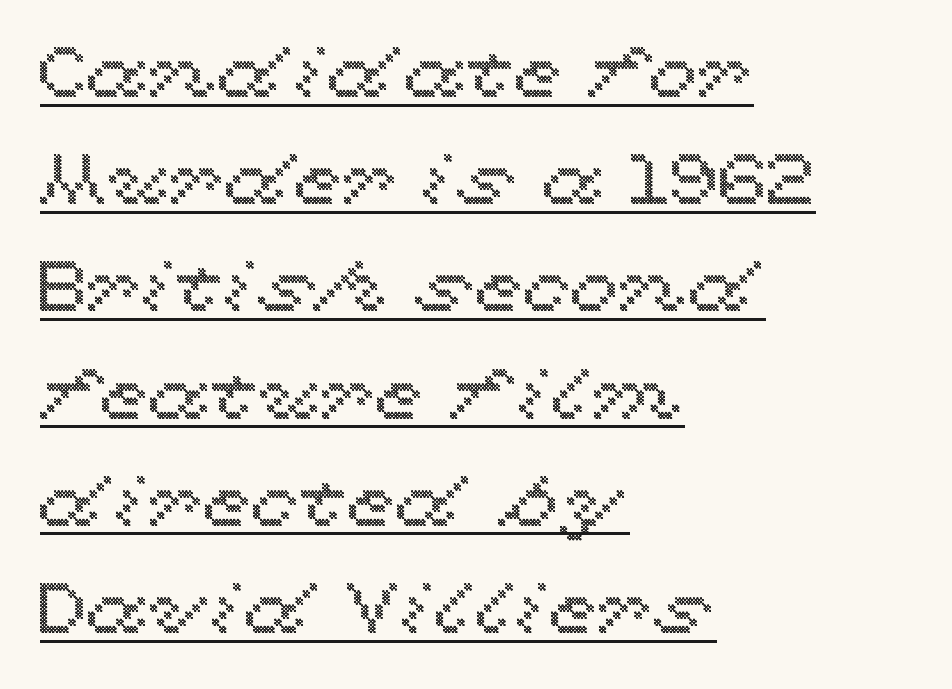
Q: Is the text italic (slanted)? A: Yes.
Q: Is the text underlined? A: Yes.
Q: How is the paragraph aligned? A: Left-aligned.
Q: Is the spacing between letters normal or unusually wide? A: Normal.
Q: Is the spacing between lines tight, normal or loose? A: Normal.
Q: Width (condensed, normal, or wide)? A: Wide.
Q: x-height? A: Medium.
Q: Monospaced? A: No.
